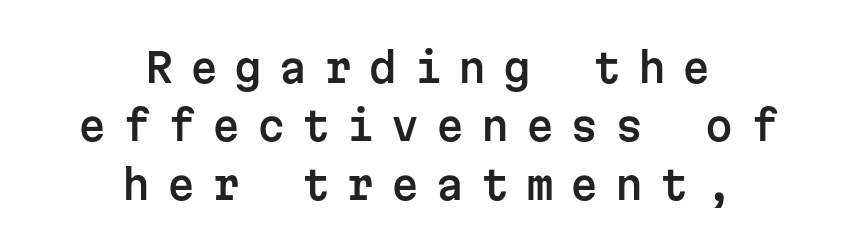
{"serif": "no", "italic": "no", "width": "normal", "stroke_contrast": "low", "x_height": "medium", "monospaced": "yes", "underline": "no", "align": "center", "line_spacing": "normal", "line_spacing_ratio": 1.46, "letter_spacing": "wide", "letter_spacing_em": 0.42, "glyph_px": 40}
